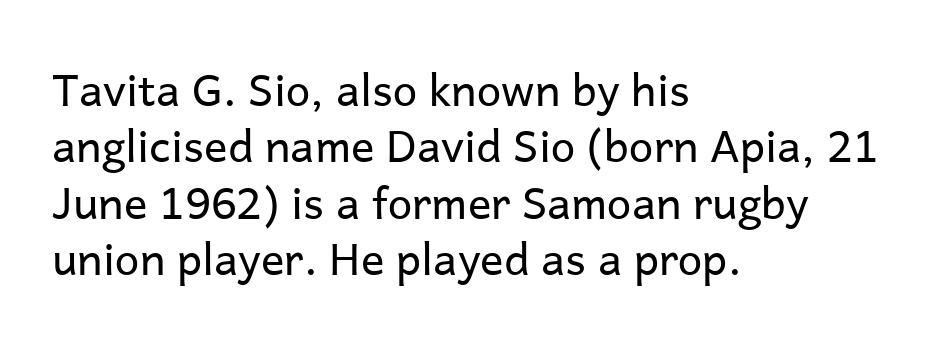
{"serif": "no", "italic": "no", "bold": "no", "weight": "regular", "width": "normal", "stroke_contrast": "low", "x_height": "medium", "monospaced": "no", "underline": "no", "align": "left", "line_spacing": "normal", "line_spacing_ratio": 1.28, "letter_spacing": "normal", "letter_spacing_em": 0.0, "glyph_px": 44}
